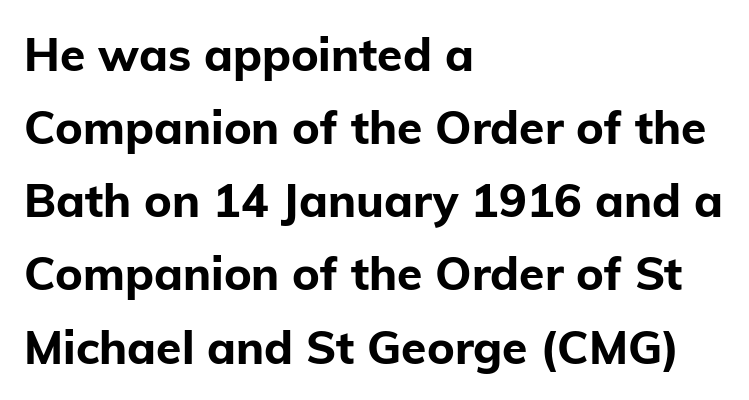
{"serif": "no", "italic": "no", "bold": "yes", "weight": "bold", "width": "normal", "stroke_contrast": "low", "x_height": "medium", "monospaced": "no", "underline": "no", "align": "left", "line_spacing": "normal", "line_spacing_ratio": 1.59, "letter_spacing": "normal", "letter_spacing_em": 0.0, "glyph_px": 46}
